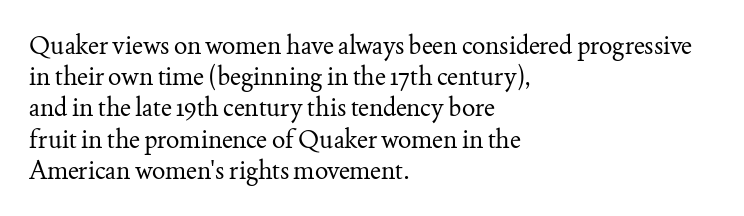
Spacing between characters is what you'd get straight out of the box. Ordinary non-slanted type is in use. The compositor pushed each line to the left boundary. Rows of type keep a routine distance in the vertical direction.
